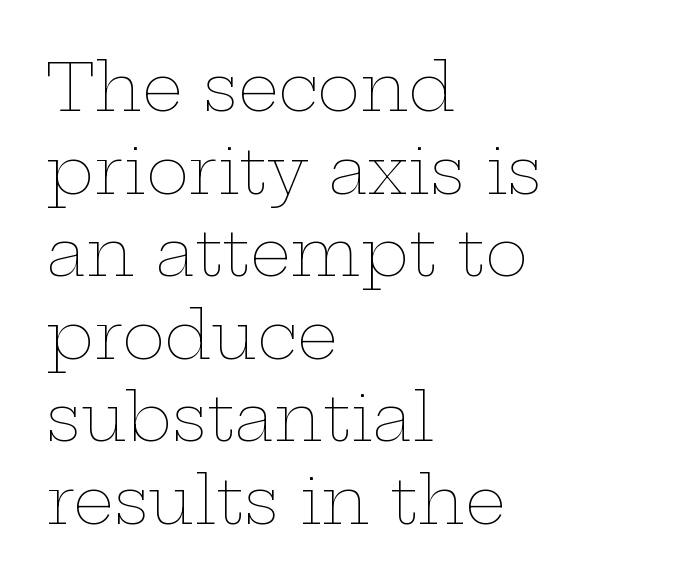
The image shows 65 px thin, wide type, upright; set left-aligned, normal line spacing (1.27x), normal letter spacing, not underlined; low stroke contrast and a medium x-height.
